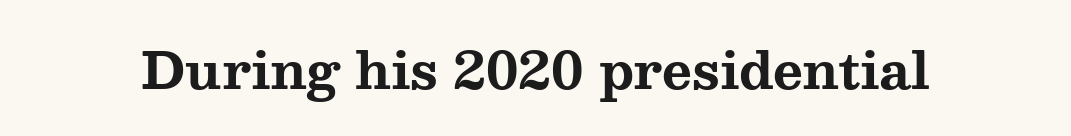
{"serif": "yes", "italic": "no", "bold": "yes", "weight": "bold", "width": "wide", "stroke_contrast": "medium", "x_height": "medium", "monospaced": "no", "underline": "no", "letter_spacing": "normal", "letter_spacing_em": 0.0, "glyph_px": 51}
